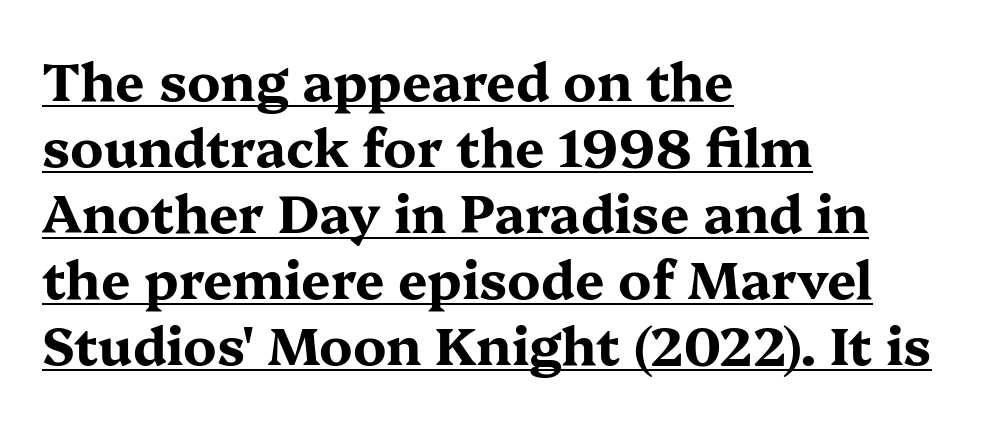
{"serif": "yes", "italic": "no", "bold": "yes", "weight": "bold", "width": "wide", "stroke_contrast": "medium", "x_height": "medium", "monospaced": "no", "underline": "yes", "align": "left", "line_spacing": "normal", "line_spacing_ratio": 1.27, "letter_spacing": "normal", "letter_spacing_em": 0.0, "glyph_px": 52}
